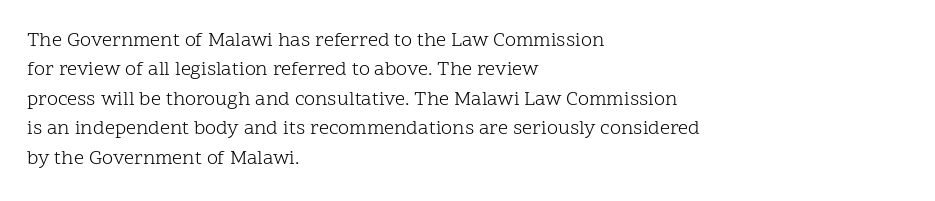
Q: Is the text bold? A: No.
Q: Is the text italic (slanted)? A: No, it is upright.
Q: Is the text underlined? A: No.
Q: How is the paragraph aligned? A: Left-aligned.
Q: Is the spacing between letters normal or unusually wide? A: Normal.
Q: Is the spacing between lines tight, normal or loose? A: Normal.
